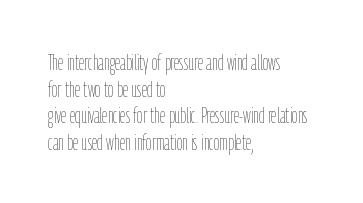
The face used here is rendered with its standard letterfit. The rag falls on the right side of this text block. The typeface has the unassuming heft of standard copy or less. Italic: no, the glyphs are upright roman.
